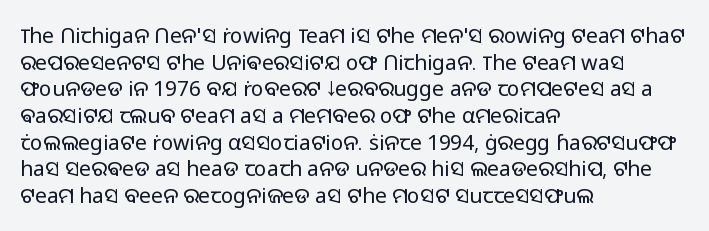
{"italic": "no", "bold": "no", "underline": "no", "align": "left", "line_spacing": "normal", "line_spacing_ratio": 1.27, "letter_spacing": "normal", "letter_spacing_em": 0.0, "glyph_px": 21}
